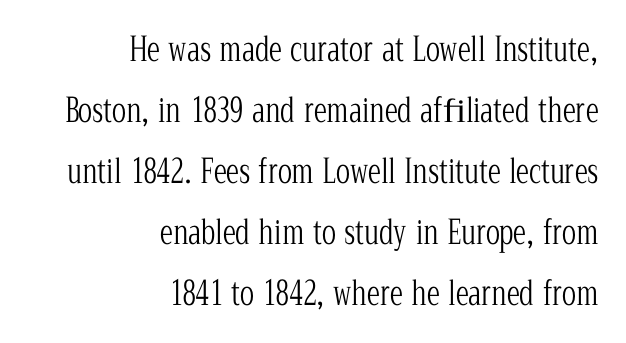
{"serif": "yes", "italic": "no", "bold": "no", "weight": "light", "width": "condensed", "stroke_contrast": "low", "x_height": "medium", "monospaced": "no", "underline": "no", "align": "right", "line_spacing_ratio": 1.85, "letter_spacing": "normal", "letter_spacing_em": 0.0, "glyph_px": 33}
